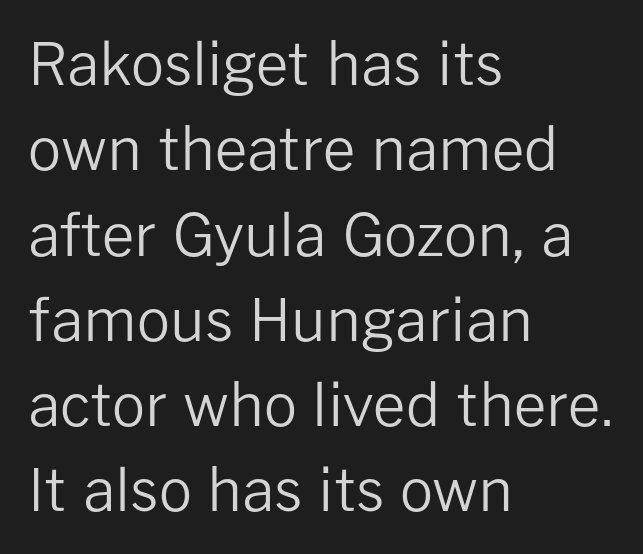
The image shows 58 px regular-weight sans-serif type, upright; set left-aligned, normal line spacing (1.47x), normal letter spacing, not underlined; low stroke contrast and a medium x-height.
